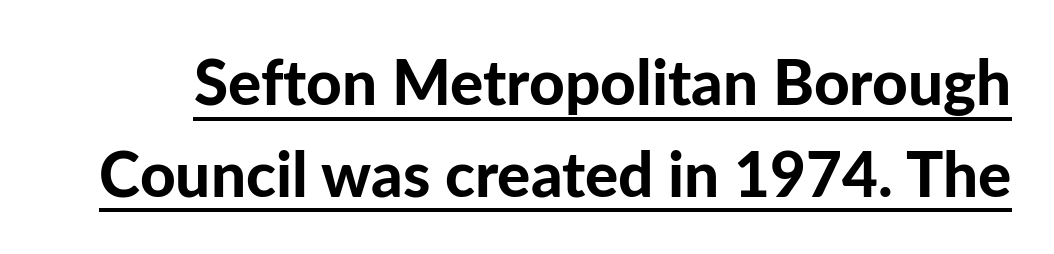
The image shows 62 px bold sans-serif type, upright; set normal line spacing (1.48x), normal letter spacing, underlined; low stroke contrast and a medium x-height.
